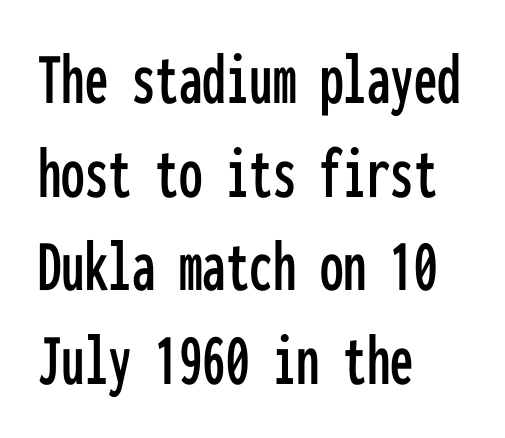
Reading down the column, the eye jumps a familiar distance to each next line. Reading down the block, your eye returns to a fixed left position each line. This rendering leaves character spacing at its baseline value. Looks like terminal output: every glyph gets an equal slot. Typographically, this falls in the sans-serif category. Check under the words: just untouched page.
